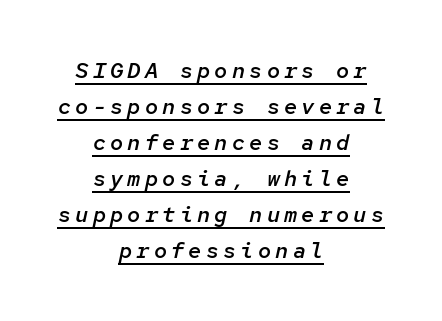
{"italic": "yes", "lean": "right", "slant_degrees": 12, "bold": "semi", "underline": "yes", "align": "center", "line_spacing": "normal", "line_spacing_ratio": 1.64, "glyph_px": 22}
